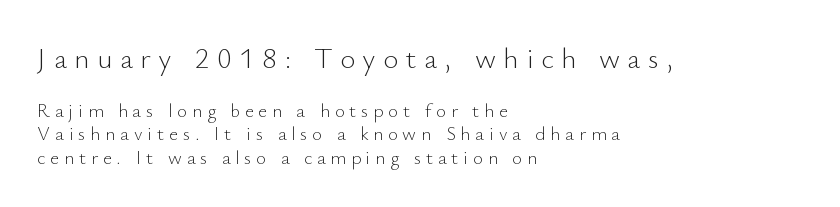
Lines of text with bare space underneath. Typeset ragged right — the left edge is the straight one. Is this a fixed-width face? No — the glyphs have proportional, varying widths. The letters stand upright; this is a roman face.
